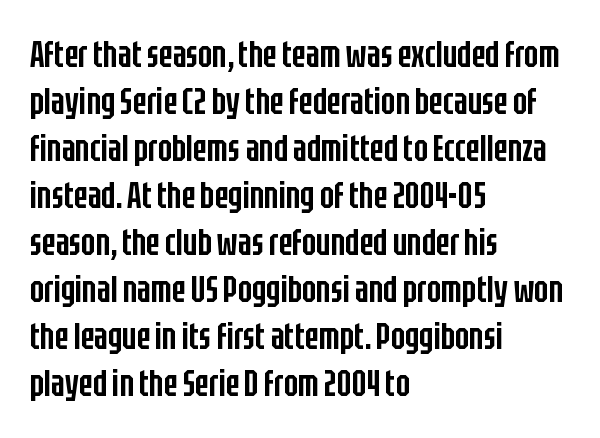
The image shows 37 px semibold, condensed sans-serif type, upright; set left-aligned, normal line spacing (1.27x), normal letter spacing, not underlined; low stroke contrast and a large x-height.
